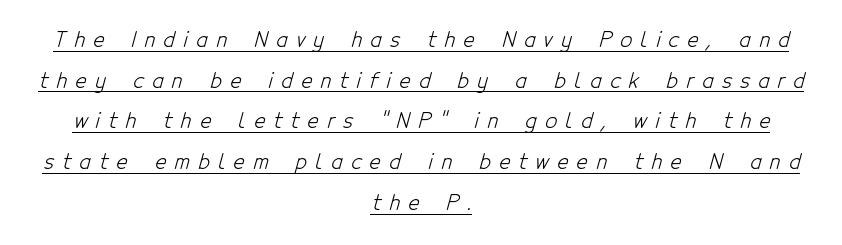
{"bold": "no", "underline": "yes", "align": "center", "line_spacing": "loose", "line_spacing_ratio": 1.94, "letter_spacing": "wide", "letter_spacing_em": 0.4, "glyph_px": 21}
